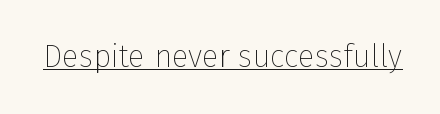
Is the type heavy? It reads as light-to-regular instead. The glyphs are accompanied by a horizontal stroke just below them. The passage shown is typeset with a sans-serif family. In terms of posture, this sample is upright. Compared with typical body copy, the letter spacing here is the same.
